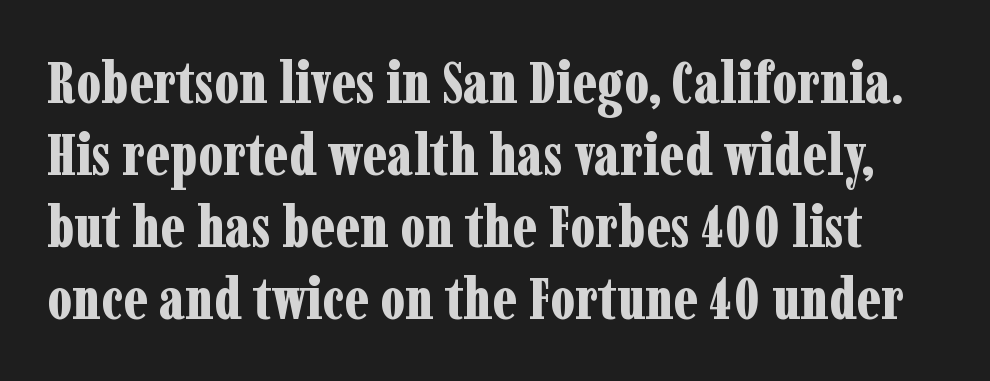
{"serif": "yes", "italic": "no", "bold": "yes", "weight": "bold", "width": "condensed", "stroke_contrast": "low", "x_height": "medium", "monospaced": "no", "underline": "no", "line_spacing_ratio": 1.24, "letter_spacing": "normal", "letter_spacing_em": 0.0, "glyph_px": 58}
